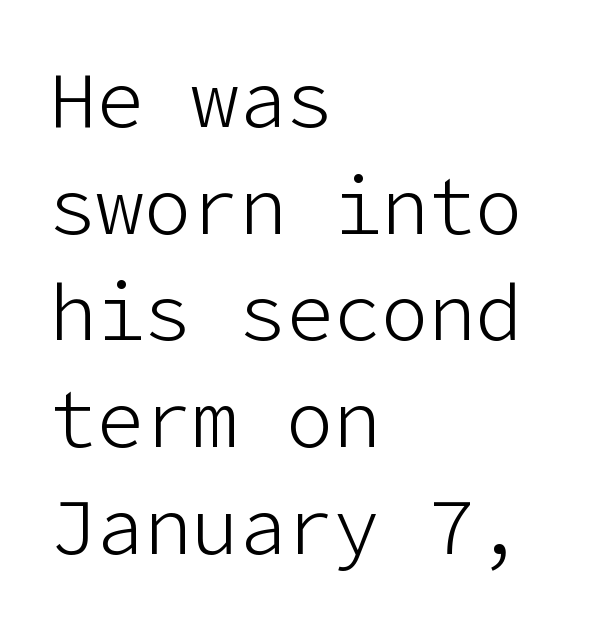
This rendering features lettering with no underline. No letter is thick-stroked: the sample isn't bold. Posture: vertical. Serif or sans? Sans — the stroke terminals are bare. Nothing unusual about the tracking: characters are spaced as the font intends.
